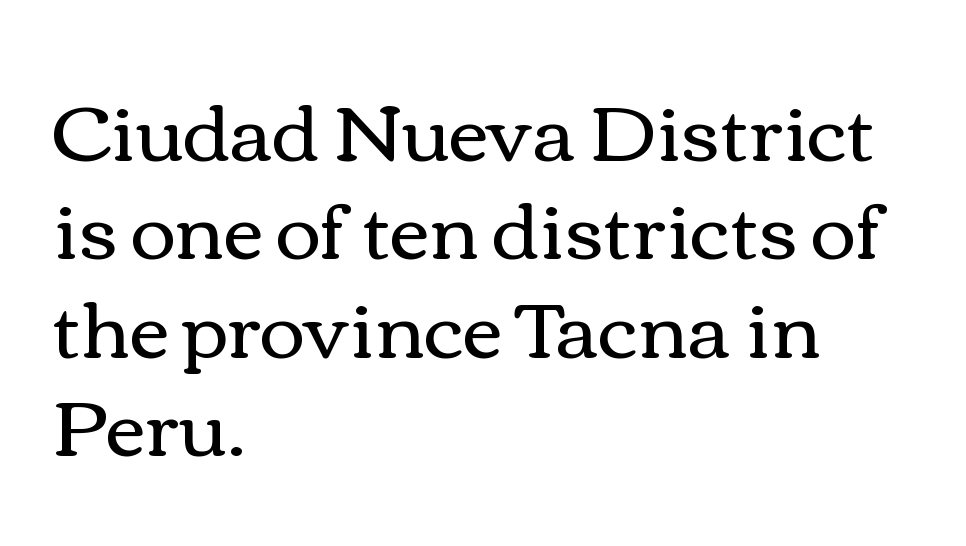
{"italic": "no", "bold": "no", "weight": "regular", "width": "wide", "stroke_contrast": "medium", "x_height": "medium", "monospaced": "no", "underline": "no", "align": "left", "line_spacing": "normal", "line_spacing_ratio": 1.26, "letter_spacing": "normal", "letter_spacing_em": 0.0, "glyph_px": 78}
